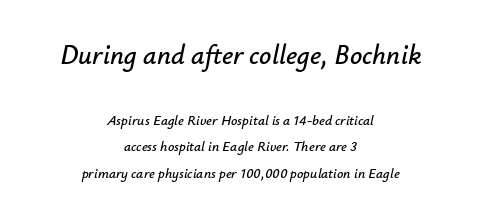
Spacing between characters is what you'd get straight out of the box. A clean baseline with only descenders dipping below it. Where is the straight margin? There isn't one; the lines are centered. Two sizes are in play, and the larger belongs to the first block. There's an unmistakable incline to the writing here.
